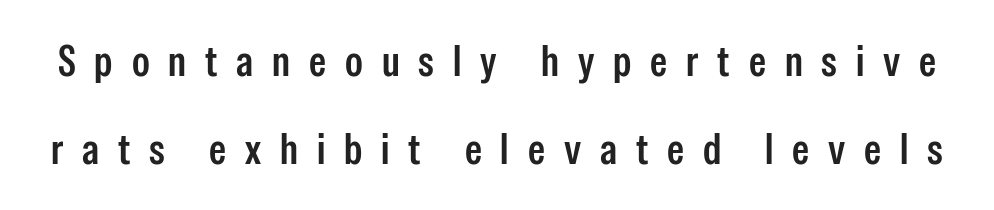
Q: Is the text italic (slanted)? A: No, it is upright.
Q: Is the typeface a serif or a sans-serif typeface? A: Sans-serif.
Q: Is the text underlined? A: No.
Q: Is the spacing between letters normal or unusually wide? A: Unusually wide.
Q: Is the spacing between lines tight, normal or loose? A: Loose.
Q: Width (condensed, normal, or wide)? A: Condensed.
Q: Stroke contrast? A: Low.
Q: x-height? A: Medium.
Q: Monospaced? A: No.
